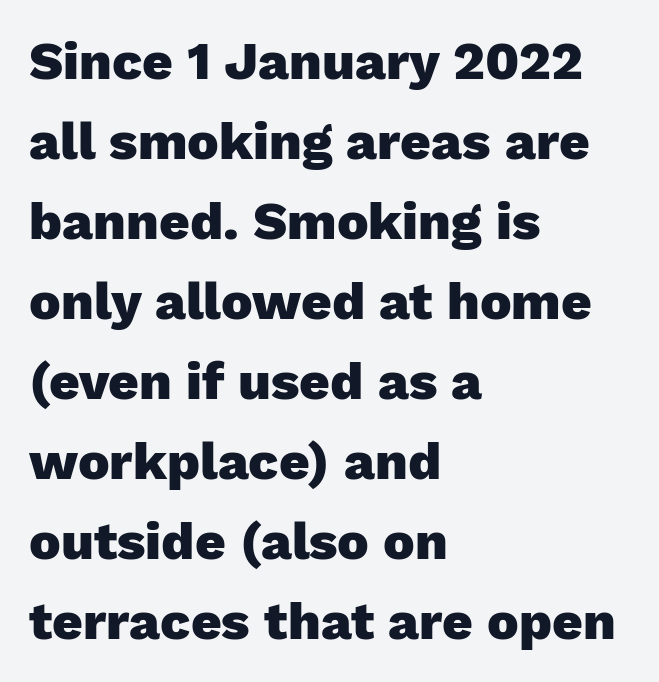
The image shows 53 px heavy sans-serif type, upright; set left-aligned, normal line spacing (1.51x), normal letter spacing, not underlined; low stroke contrast and a medium x-height.
